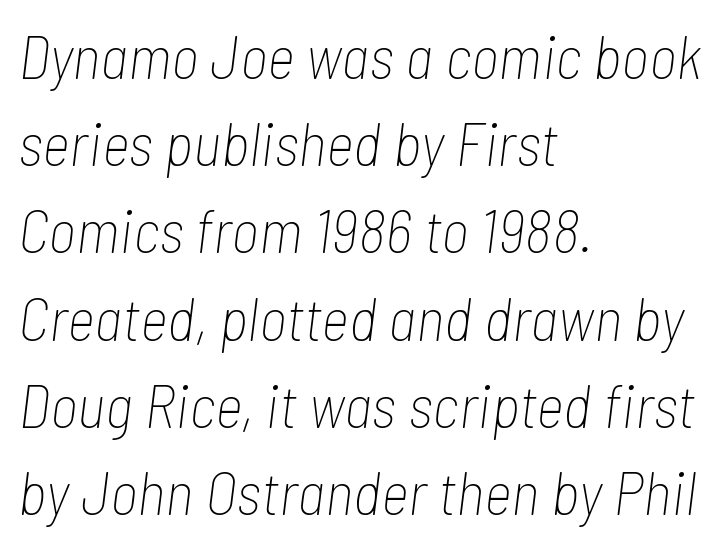
The image shows 61 px thin, condensed type, italic (leaning right); set left-aligned, normal line spacing (1.43x), normal letter spacing, not underlined; low stroke contrast and a medium x-height.
